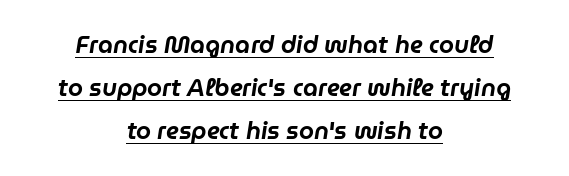
This is oblique type, the kind used for emphasis or titles. This rendering uses center alignment, leaving both contours irregular but symmetric. How are the letters spaced? Ordinarily, with no added tracking. Notice how a bar underscores the lettering throughout.
